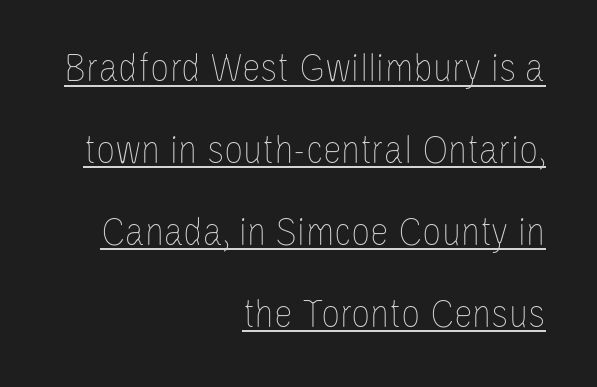
{"italic": "no", "bold": "no", "weight": "thin", "width": "condensed", "stroke_contrast": "low", "x_height": "large", "monospaced": "no", "underline": "yes", "align": "right", "line_spacing": "loose", "line_spacing_ratio": 1.95, "letter_spacing": "normal", "letter_spacing_em": 0.0, "glyph_px": 42}
